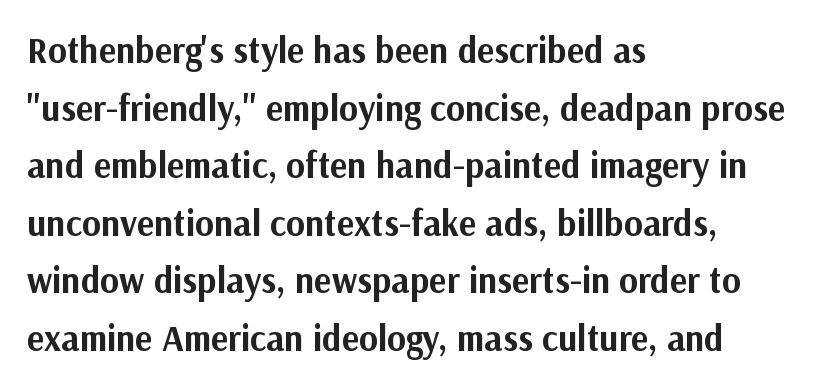
Q: Is the text bold? A: Yes.
Q: Is the text italic (slanted)? A: No, it is upright.
Q: Is the typeface a serif or a sans-serif typeface? A: Sans-serif.
Q: Is the text underlined? A: No.
Q: How is the paragraph aligned? A: Left-aligned.
Q: Is the spacing between letters normal or unusually wide? A: Normal.
Q: Is the spacing between lines tight, normal or loose? A: Normal.
Q: Width (condensed, normal, or wide)? A: Normal.
Q: Stroke contrast? A: Medium.
Q: x-height? A: Medium.
Q: Monospaced? A: No.
